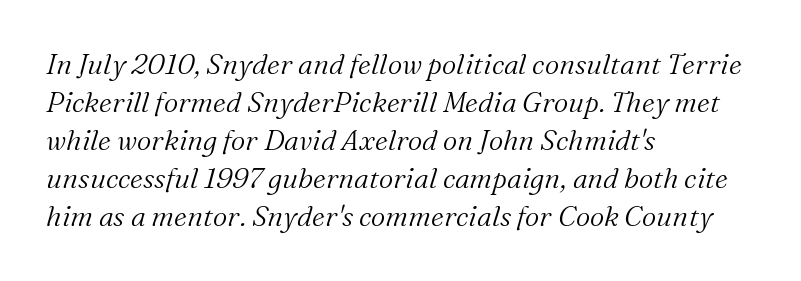
The image shows 28 px light serif type, italic (leaning right); set left-aligned, normal line spacing (1.36x), normal letter spacing, not underlined; medium stroke contrast and a medium x-height.
